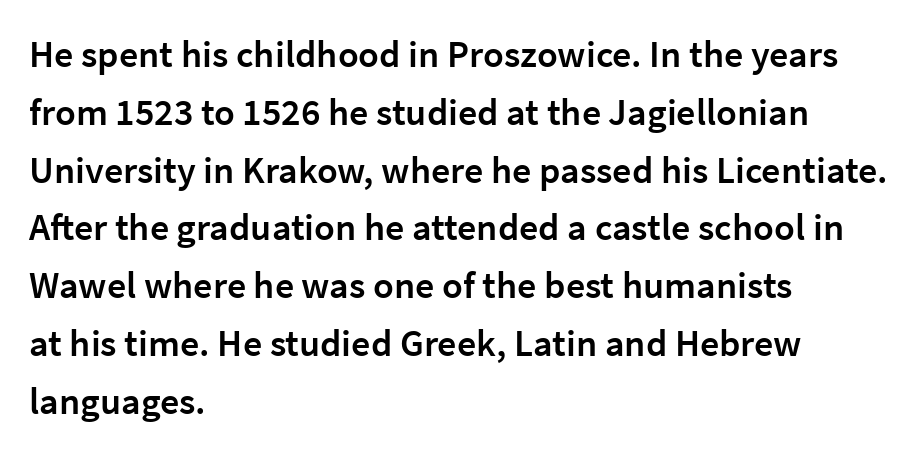
{"serif": "no", "italic": "no", "bold": "semi", "weight": "semibold", "width": "normal", "stroke_contrast": "low", "x_height": "medium", "monospaced": "no", "underline": "no", "align": "left", "line_spacing": "normal", "line_spacing_ratio": 1.52, "letter_spacing": "normal", "letter_spacing_em": 0.0, "glyph_px": 38}
